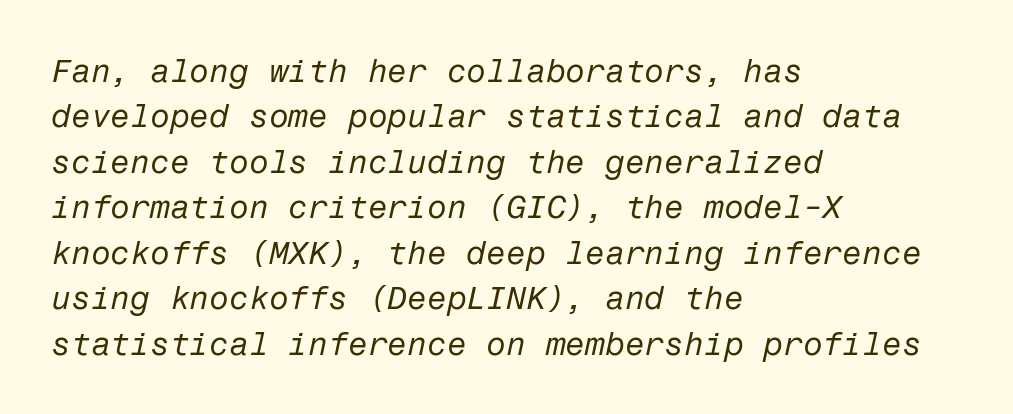
{"italic": "yes", "lean": "right", "slant_degrees": 12, "bold": "no", "weight": "regular", "width": "normal", "stroke_contrast": "low", "x_height": "medium", "underline": "no", "align": "left", "line_spacing": "normal", "line_spacing_ratio": 1.42, "letter_spacing": "normal", "letter_spacing_em": 0.0, "glyph_px": 32}
